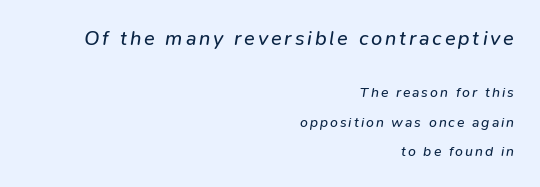
Q: Is the text bold? A: No.
Q: Is the text italic (slanted)? A: Yes, it leans right by about 9 degrees.
Q: Is the text underlined? A: No.
Q: How is the paragraph aligned? A: Right-aligned.
Q: Is the spacing between lines tight, normal or loose? A: Loose.
Q: Which block of text is set in a larger size, the first (top) or the second (bottom)? A: The first (top) one.
